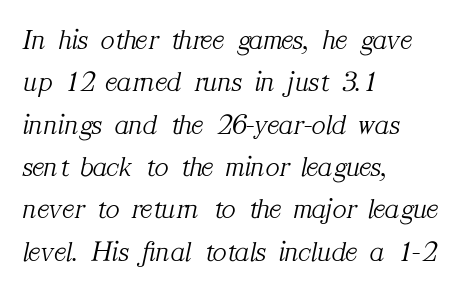
The image shows 29 px light serif type, italic (leaning right); set left-aligned, normal line spacing (1.46x), normal letter spacing, not underlined; medium stroke contrast and a medium x-height.
